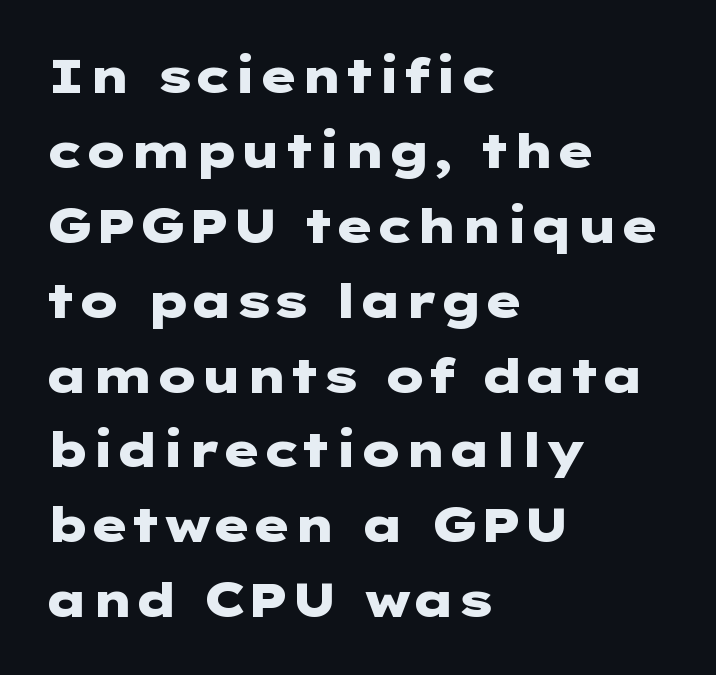
The image shows 48 px heavy, wide sans-serif type, upright; set left-aligned, normal line spacing (1.56x), normal letter spacing, not underlined; low stroke contrast and a medium x-height.
